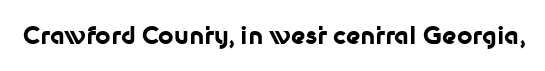
What stands out about the letter spacing? Nothing — it is the standard amount. Upright lettering throughout. Bold? Absolutely — the strokes are thick and heavy. The glyphs are unaccompanied by any horizontal stroke below them.
